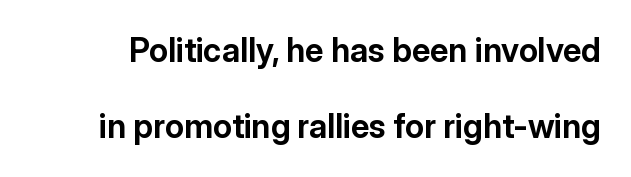
Weight check: bold — yes, fully. Does the leading feel generous? Absolutely, it's lavish. Honestly, the letter spacing is just normal — you wouldn't notice it. Examine the stroke ends and you'll find no serifs.
